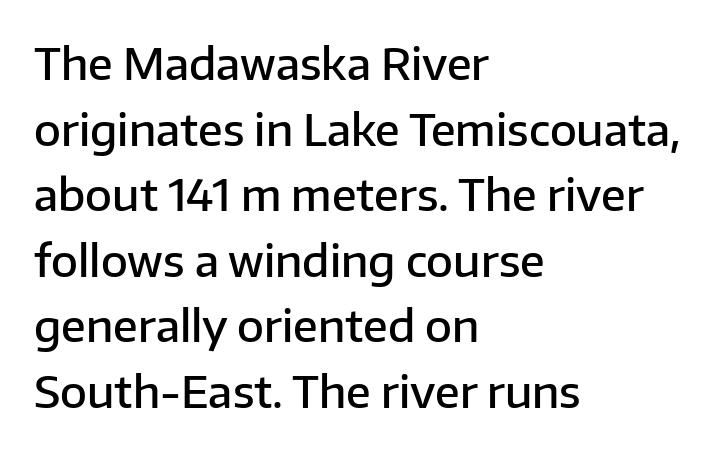
Q: Is the text bold? A: Semi-bold.
Q: Is the text italic (slanted)? A: No, it is upright.
Q: Is the typeface a serif or a sans-serif typeface? A: Sans-serif.
Q: Is the text underlined? A: No.
Q: How is the paragraph aligned? A: Left-aligned.
Q: Is the spacing between letters normal or unusually wide? A: Normal.
Q: Is the spacing between lines tight, normal or loose? A: Normal.
Q: Width (condensed, normal, or wide)? A: Normal.
Q: Stroke contrast? A: Low.
Q: x-height? A: Medium.
Q: Monospaced? A: No.
